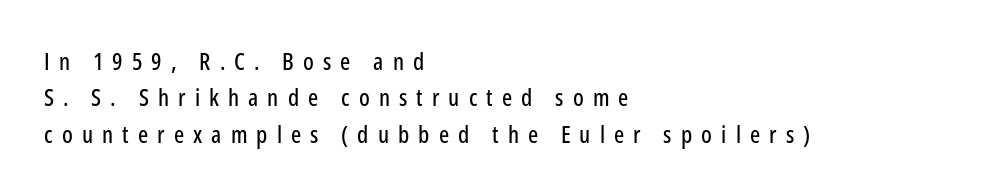
Q: Is the text italic (slanted)? A: No, it is upright.
Q: Is the text underlined? A: No.
Q: How is the paragraph aligned? A: Left-aligned.
Q: Is the spacing between letters normal or unusually wide? A: Unusually wide.
Q: Is the spacing between lines tight, normal or loose? A: Normal.
